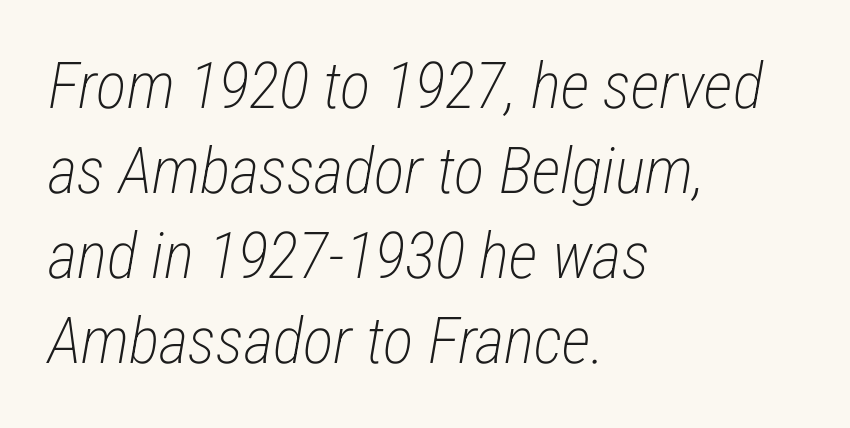
{"italic": "yes", "lean": "right", "slant_degrees": 12, "bold": "no", "weight": "light", "width": "condensed", "stroke_contrast": "low", "x_height": "medium", "monospaced": "no", "underline": "no", "align": "left", "line_spacing": "normal", "line_spacing_ratio": 1.33, "letter_spacing": "normal", "letter_spacing_em": 0.0, "glyph_px": 64}
